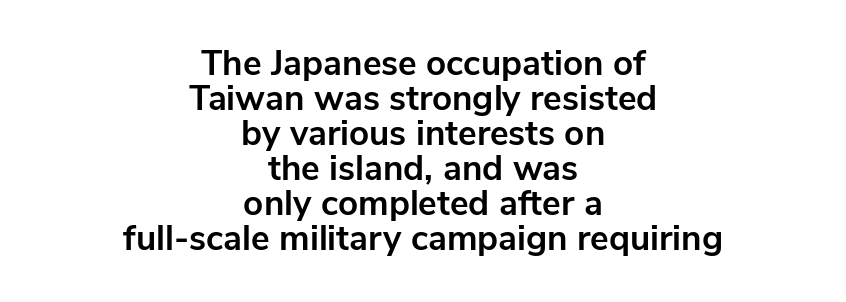
{"serif": "no", "italic": "no", "bold": "yes", "weight": "bold", "width": "normal", "stroke_contrast": "low", "x_height": "medium", "monospaced": "no", "underline": "no", "align": "center", "line_spacing": "tight", "line_spacing_ratio": 1.0, "letter_spacing": "normal", "letter_spacing_em": 0.0, "glyph_px": 35}
